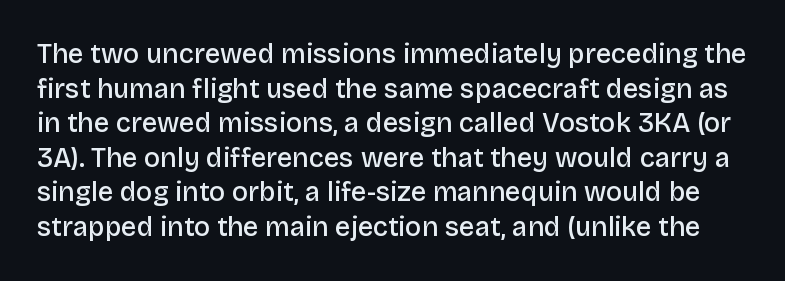
The image shows 27 px text type, upright; set normal line spacing (1.28x), normal letter spacing, not underlined.
